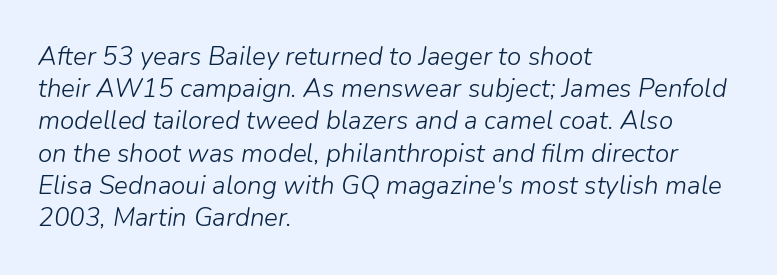
You can tell it's italic because the verticals aren't actually vertical. This is not heavy type; no bold has been used. Words appear dense and cohesive because spacing is normal. Layout note: lines flush left.
